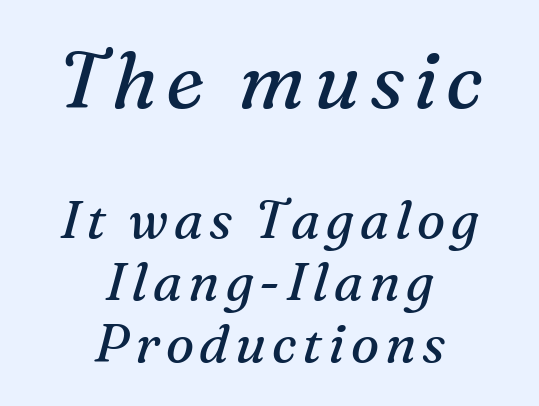
Yep, those are serifs on the letters. Check the space under the baseline: it is left empty. The block sitting higher on the canvas is the one with enlarged characters. Every character sits at an angle, as italics do. Here the designer chose a conventional face with non-uniform glyph widths. Short and long lines alike share a common midpoint.
